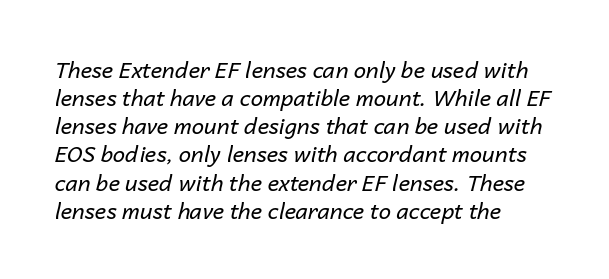
Caption: standard tracking, unaltered. Does the leading feel generous? No, just average. Slant detected: the letters are inclined. A bare baseline throughout the passage. Casual observation: everything's shoved over to the left.
